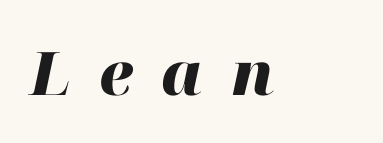
{"italic": "yes", "lean": "right", "slant_degrees": 12, "bold": "yes", "weight": "heavy", "width": "normal", "stroke_contrast": "high", "x_height": "medium", "monospaced": "no", "underline": "no", "letter_spacing": "wide", "letter_spacing_em": 0.48, "glyph_px": 60}
